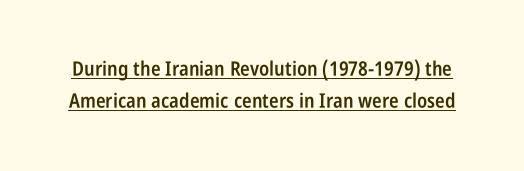
{"italic": "no", "bold": "semi", "underline": "yes", "line_spacing": "normal", "line_spacing_ratio": 1.61, "letter_spacing": "normal", "letter_spacing_em": 0.0, "glyph_px": 20}
